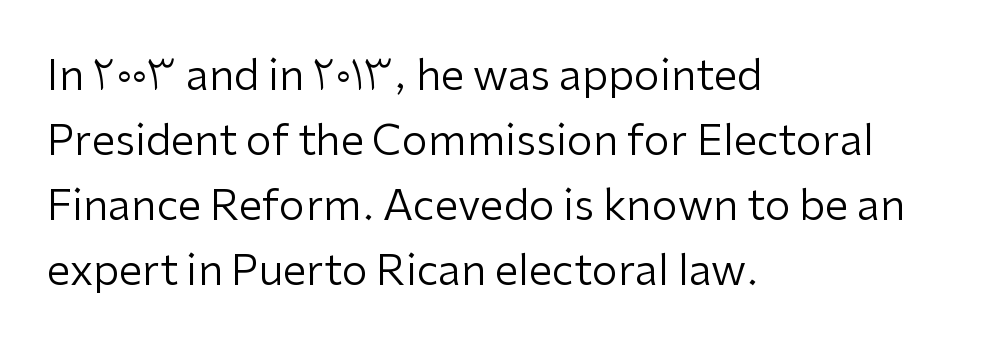
{"serif": "no", "italic": "no", "bold": "no", "weight": "regular", "width": "normal", "stroke_contrast": "low", "x_height": "medium", "monospaced": "no", "underline": "no", "align": "left", "line_spacing": "normal", "line_spacing_ratio": 1.55, "letter_spacing": "normal", "letter_spacing_em": 0.0, "glyph_px": 42}
